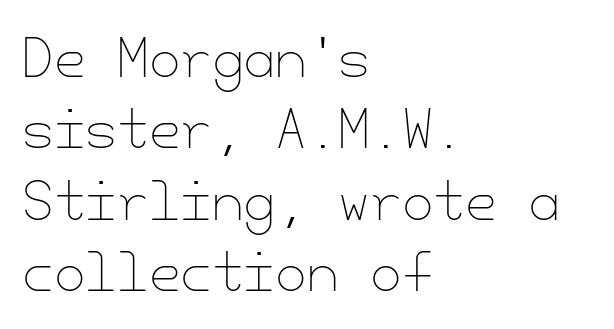
{"italic": "no", "bold": "no", "weight": "thin", "width": "normal", "stroke_contrast": "low", "x_height": "small", "underline": "no", "align": "left", "line_spacing": "normal", "line_spacing_ratio": 1.4, "letter_spacing": "normal", "letter_spacing_em": 0.0, "glyph_px": 51}
